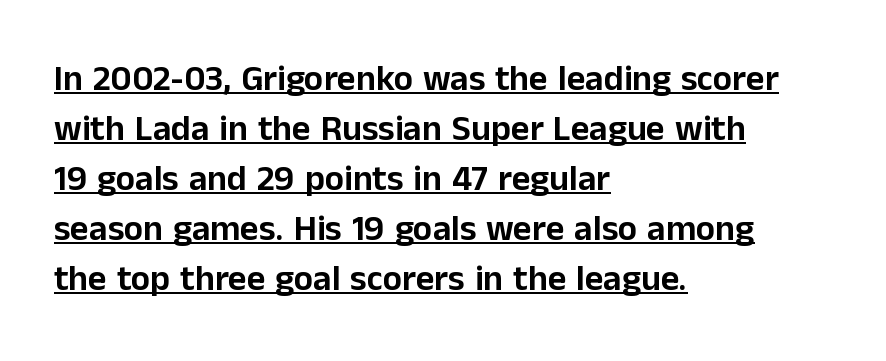
{"serif": "no", "italic": "no", "width": "normal", "stroke_contrast": "low", "x_height": "medium", "monospaced": "no", "underline": "yes", "align": "left", "line_spacing": "normal", "line_spacing_ratio": 1.39, "letter_spacing": "normal", "letter_spacing_em": 0.0, "glyph_px": 36}
